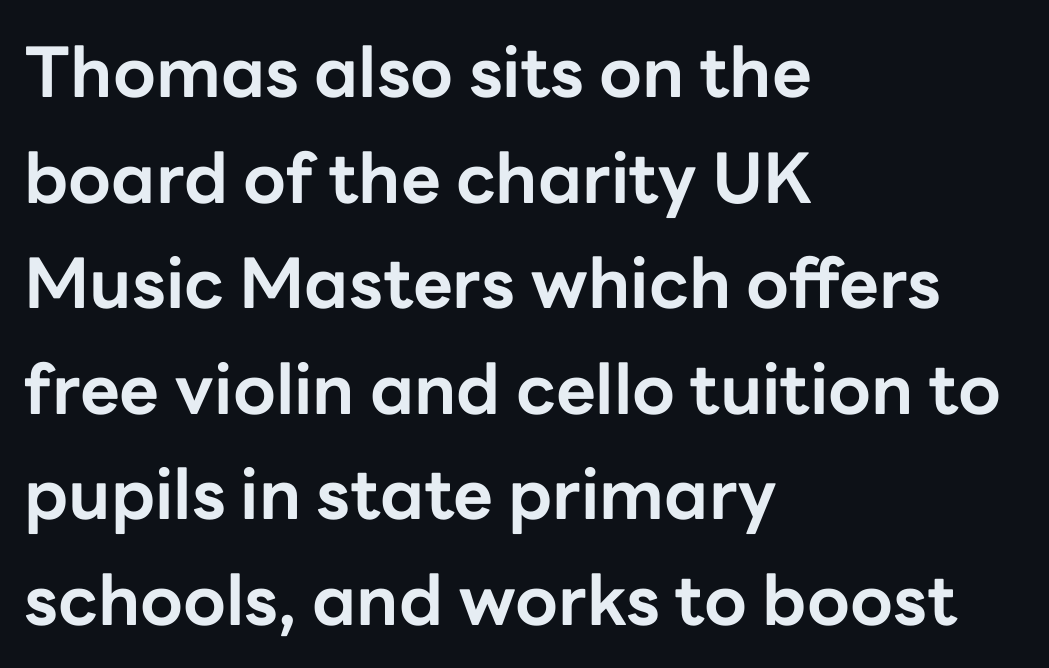
Does the copy run flush right? No — it runs flush left. Regarding leading, the lines here are spaced in the standard way. The lettering holds an erect, upright posture throughout. The typesetting leans heavy: a genuine bold. The baseline area is clear.
